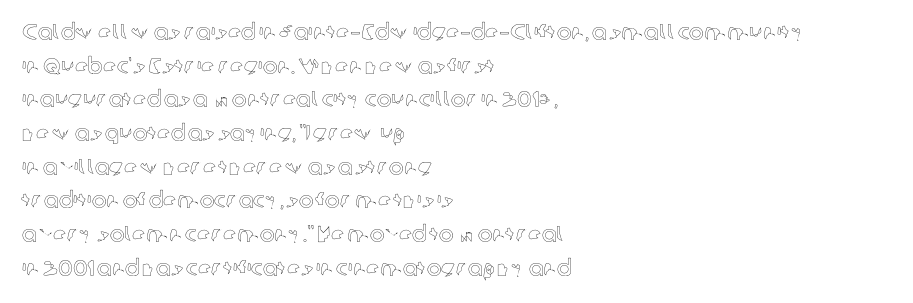
Q: Is the text italic (slanted)? A: No, it is upright.
Q: Is the text underlined? A: No.
Q: How is the paragraph aligned? A: Left-aligned.
Q: Is the spacing between letters normal or unusually wide? A: Normal.
Q: Is the spacing between lines tight, normal or loose? A: Normal.
